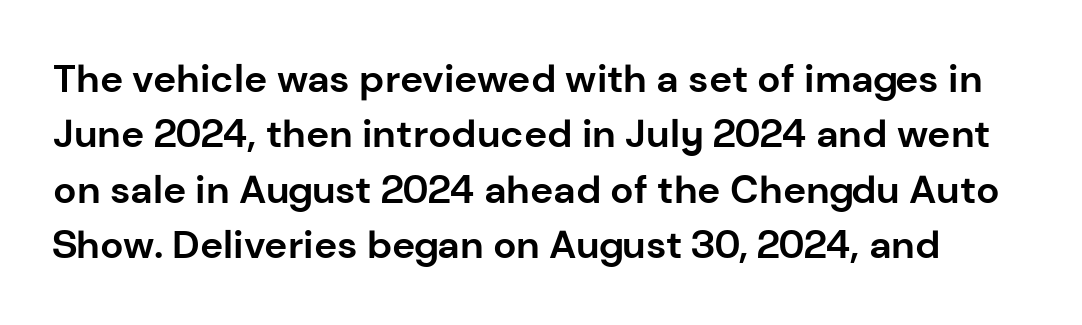
The type sits square on the baseline with zero lean. A sans-serif font was chosen for this passage. Honestly, there is no underline to notice here at all. Whoever set this chose a conventional vertical rhythm. Is this a fixed-width face? No — the glyphs have proportional, varying widths. The typesetting leans heavy: a genuine bold.
